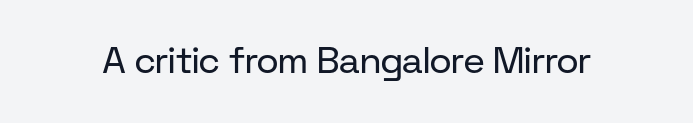
Weight: not bold — regular or lighter. Here the designer chose a conventional face with non-uniform glyph widths. The passage shown is typeset with a sans-serif family. The glyphs are unaccompanied by any horizontal stroke below them. The typography opts for an upright posture over an oblique one. Honestly, the letter spacing is just normal — you wouldn't notice it.
